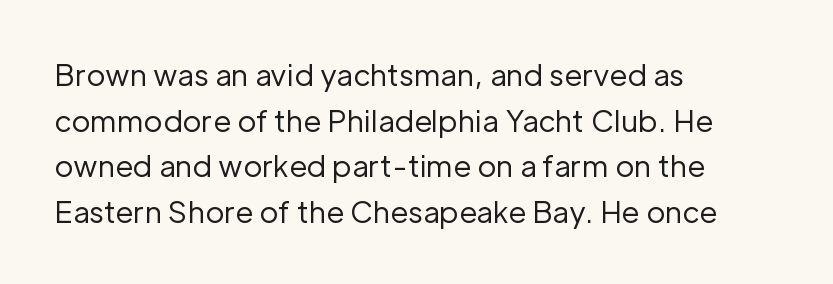
{"serif": "no", "italic": "no", "bold": "no", "weight": "regular", "width": "normal", "stroke_contrast": "low", "x_height": "medium", "monospaced": "no", "underline": "no", "align": "left", "line_spacing": "normal", "line_spacing_ratio": 1.57, "letter_spacing": "normal", "letter_spacing_em": 0.0, "glyph_px": 29}
